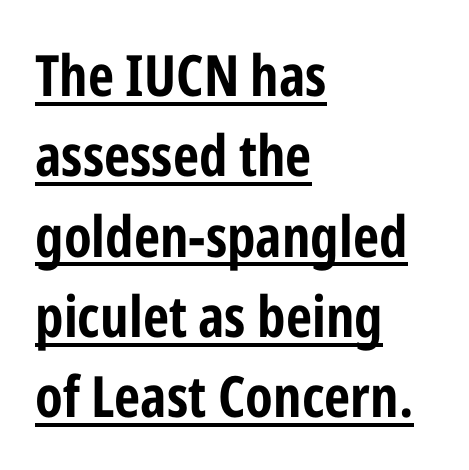
Q: Is the text bold? A: Yes.
Q: Is the text italic (slanted)? A: No, it is upright.
Q: Is the typeface a serif or a sans-serif typeface? A: Sans-serif.
Q: Is the text underlined? A: Yes.
Q: How is the paragraph aligned? A: Left-aligned.
Q: Is the spacing between letters normal or unusually wide? A: Normal.
Q: Is the spacing between lines tight, normal or loose? A: Normal.
Q: Width (condensed, normal, or wide)? A: Condensed.
Q: Stroke contrast? A: Low.
Q: x-height? A: Medium.
Q: Monospaced? A: No.
